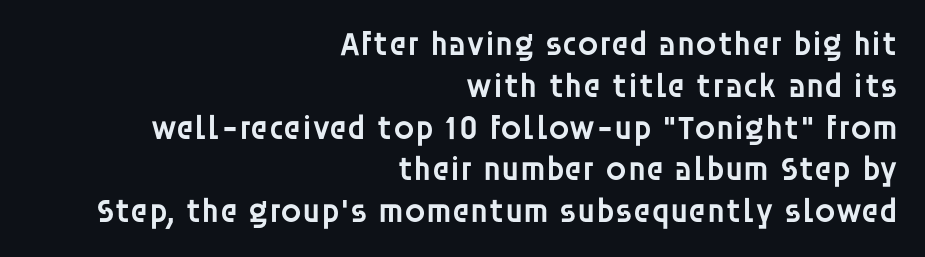
The image shows 34 px semibold sans-serif type, upright; set right-aligned, line spacing 1.23x, normal letter spacing, not underlined; low stroke contrast and a large x-height.
